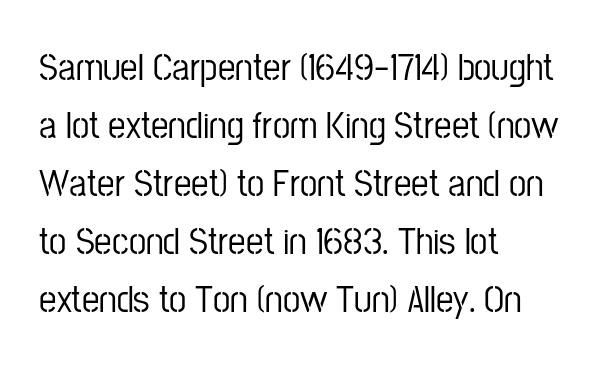
Honestly, there is no underline to notice here at all. Character widths vary here, with narrow letters taking less room than wide ones. The line-height multiplier appears to be the usual default. Examine the stroke ends and you'll find no serifs. Rendered with straight, roman letterforms. The gaps between neighbouring characters are ordinary and unremarkable.
